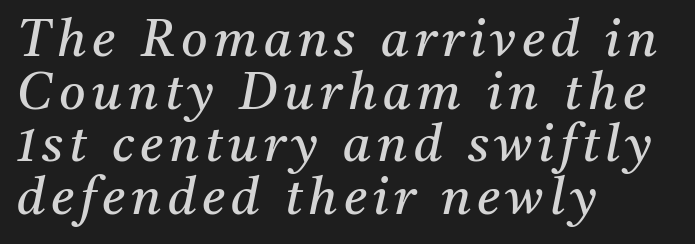
{"serif": "yes", "italic": "yes", "lean": "right", "slant_degrees": 11, "bold": "no", "weight": "regular", "width": "normal", "stroke_contrast": "medium", "x_height": "medium", "monospaced": "no", "underline": "no", "align": "left", "line_spacing": "tight", "line_spacing_ratio": 1.03, "glyph_px": 51}
